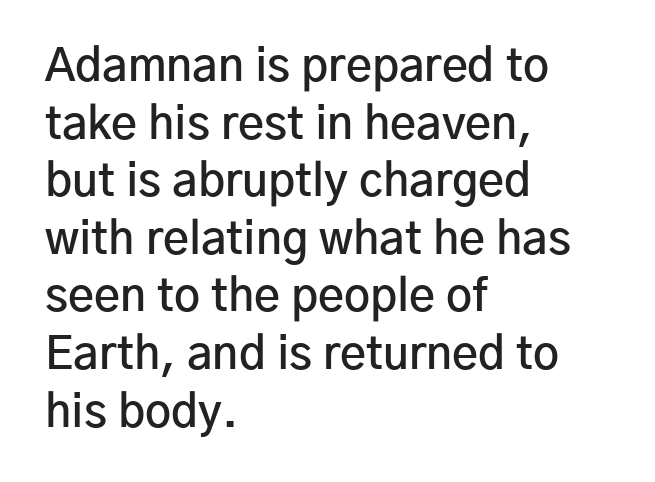
{"serif": "no", "italic": "no", "bold": "semi", "weight": "semibold", "width": "normal", "stroke_contrast": "low", "x_height": "medium", "monospaced": "no", "underline": "no", "align": "left", "line_spacing": "normal", "line_spacing_ratio": 1.28, "letter_spacing": "normal", "letter_spacing_em": 0.0, "glyph_px": 45}
